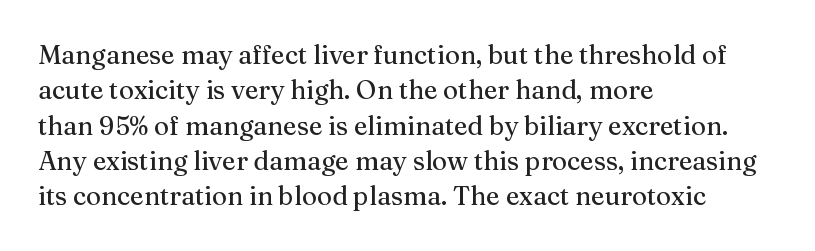
The image shows 26 px text type, upright; set left-aligned, normal line spacing (1.36x), normal letter spacing, not underlined.
